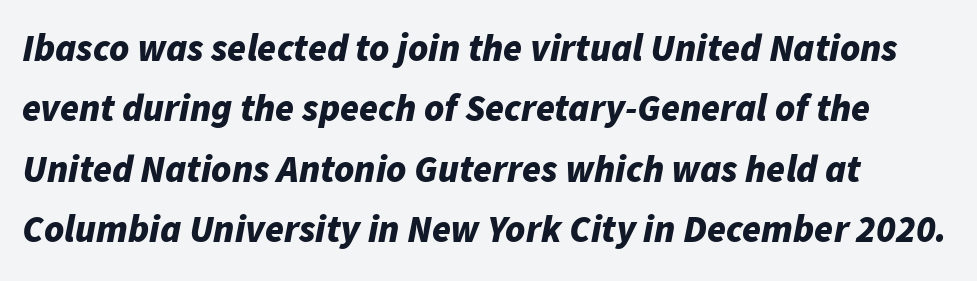
Q: Is the text bold? A: Yes.
Q: Is the text italic (slanted)? A: Yes, it leans right by about 11 degrees.
Q: Is the text underlined? A: No.
Q: How is the paragraph aligned? A: Left-aligned.
Q: Is the spacing between letters normal or unusually wide? A: Normal.
Q: Is the spacing between lines tight, normal or loose? A: Normal.
Q: Width (condensed, normal, or wide)? A: Normal.
Q: Stroke contrast? A: Low.
Q: x-height? A: Medium.
Q: Monospaced? A: No.
